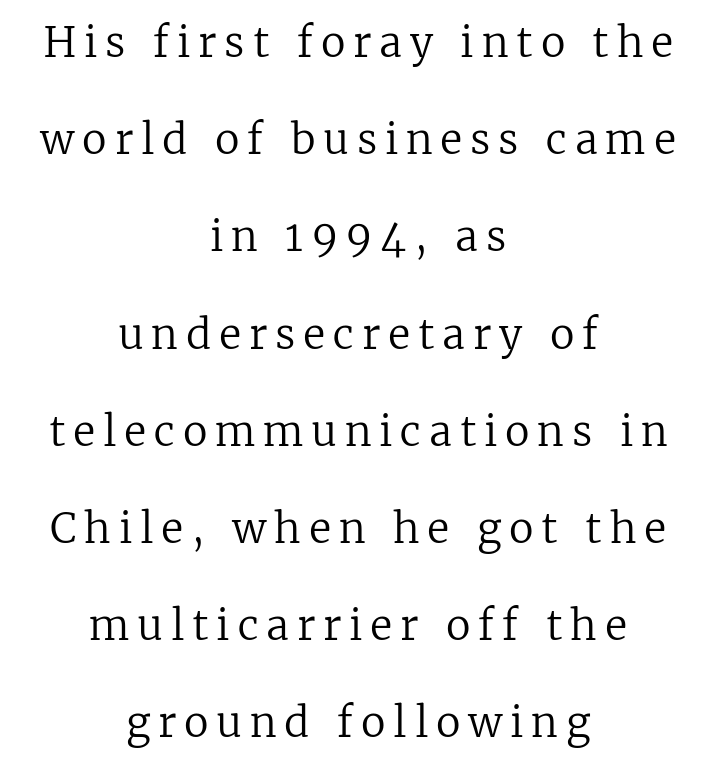
The image shows 41 px regular-weight serif type, upright; set centered, loose line spacing (2.37x), not underlined; low stroke contrast and a medium x-height.
